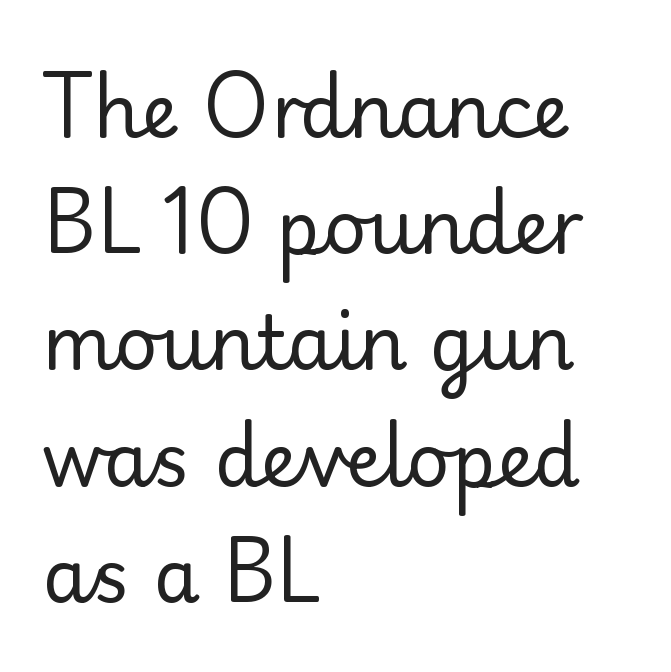
The image shows 74 px regular-weight sans-serif type, upright; set left-aligned, normal line spacing (1.57x), normal letter spacing, not underlined; low stroke contrast and a small x-height.
